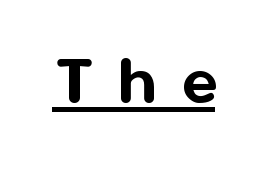
Q: Is the text italic (slanted)? A: No, it is upright.
Q: Is the typeface a serif or a sans-serif typeface? A: Sans-serif.
Q: Is the text underlined? A: Yes.
Q: Is the spacing between letters normal or unusually wide? A: Unusually wide.
Q: Width (condensed, normal, or wide)? A: Normal.
Q: Stroke contrast? A: Medium.
Q: x-height? A: Medium.
Q: Monospaced? A: No.
